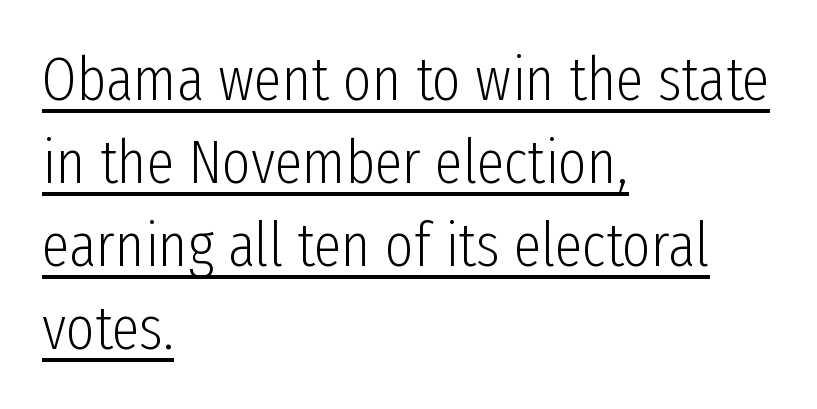
The image shows 62 px light, condensed sans-serif type, upright; set left-aligned, normal line spacing (1.34x), normal letter spacing, underlined; low stroke contrast and a medium x-height.
